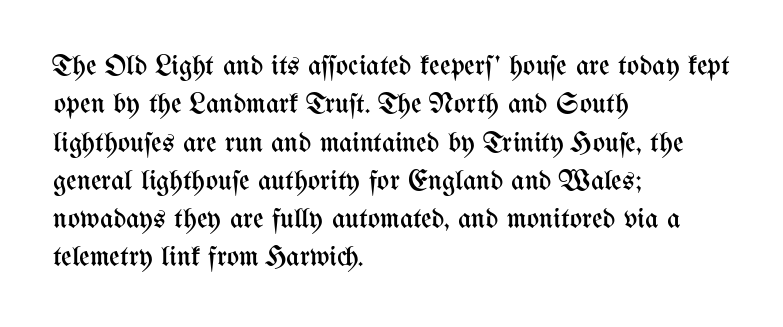
{"italic": "no", "bold": "no", "weight": "regular", "width": "condensed", "stroke_contrast": "medium", "x_height": "medium", "monospaced": "no", "underline": "no", "align": "left", "line_spacing": "normal", "line_spacing_ratio": 1.32, "letter_spacing": "normal", "letter_spacing_em": 0.0, "glyph_px": 29}
